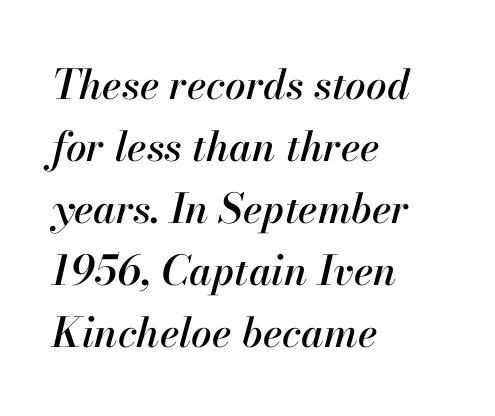
Italic? Definitely — the glyphs are oblique. Line starts are locked; line ends wander. Does the leading feel generous? No, just average. A typesetter would call this proportional, since set widths differ per character.
